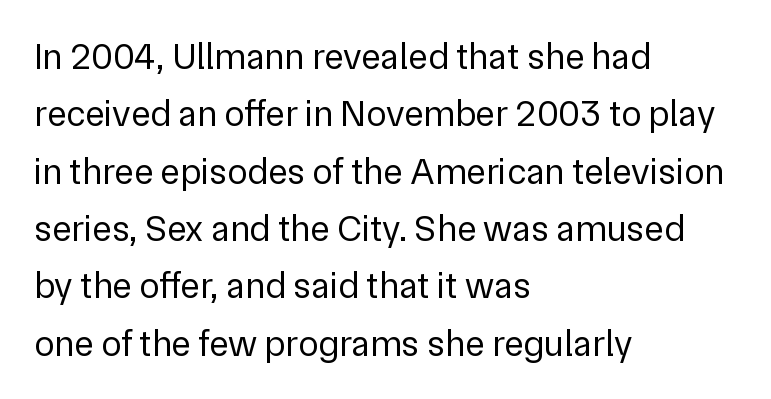
{"serif": "no", "italic": "no", "bold": "no", "weight": "regular", "width": "normal", "stroke_contrast": "low", "x_height": "medium", "monospaced": "no", "underline": "no", "align": "left", "line_spacing": "normal", "line_spacing_ratio": 1.55, "letter_spacing": "normal", "letter_spacing_em": 0.0, "glyph_px": 37}
